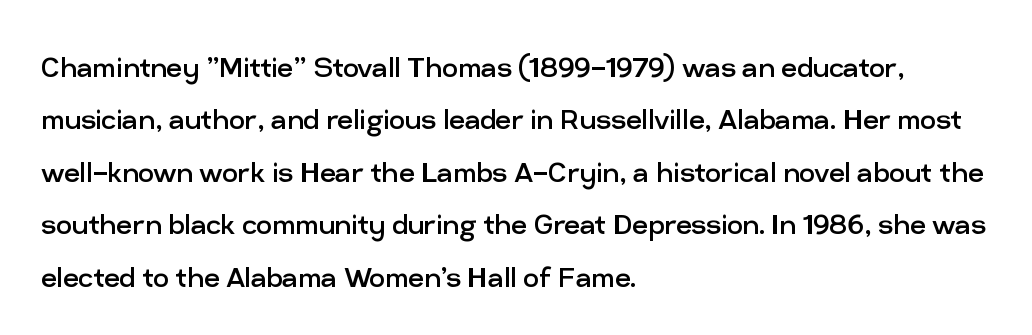
This rendering features lettering with no underline. A typesetter would call this proportional, since set widths differ per character. Line spacing here is normal. The type sits square on the baseline with zero lean.
